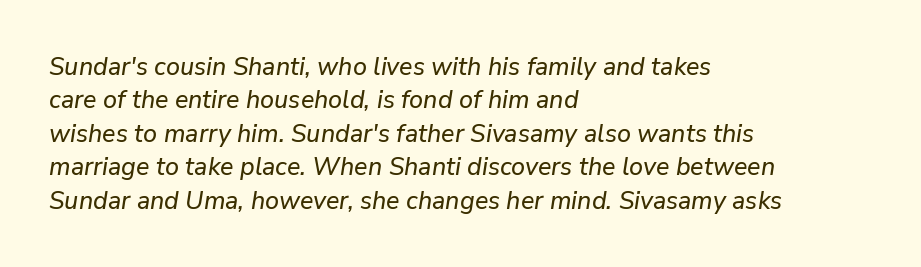
Q: Is the text italic (slanted)? A: Yes, it leans right by about 9 degrees.
Q: Is the text underlined? A: No.
Q: How is the paragraph aligned? A: Left-aligned.
Q: Is the spacing between letters normal or unusually wide? A: Normal.
Q: Is the spacing between lines tight, normal or loose? A: Normal.
